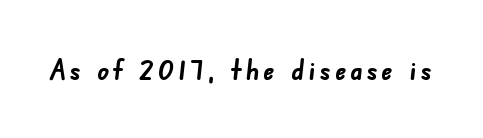
Plain, unruled lines of type. Here the designer chose a conventional face with non-uniform glyph widths. Look at the bottom of the vertical strokes: they stop flat, with no serifs. How heavy is the stroke? Heavy — this is a bold.
